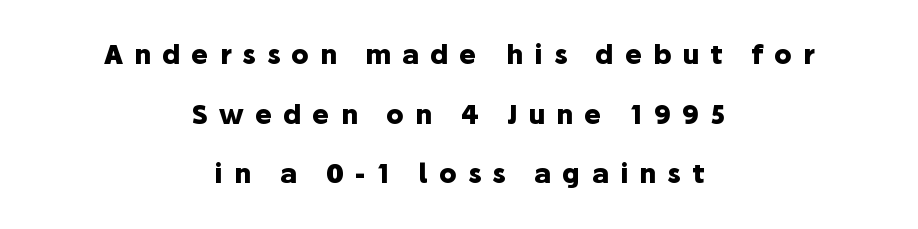
The line texture is sparse and dotted thanks to wide tracking. This rendering features lettering with no underline. Caption: bold face, heavy strokes. Vertically, the passage feels expansive, rows floating well apart. Upright lettering throughout. This rendering uses center alignment, leaving both contours irregular but symmetric.
